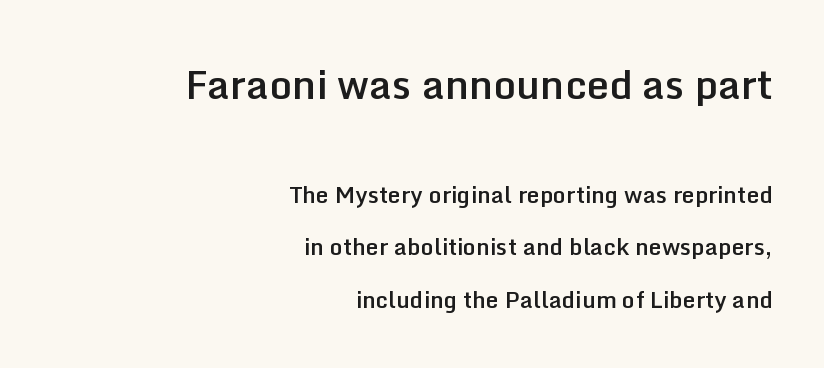
{"serif": "no", "italic": "no", "bold": "semi", "weight": "semibold", "width": "normal", "stroke_contrast": "low", "x_height": "medium", "monospaced": "no", "underline": "no", "align": "right", "line_spacing": "loose", "line_spacing_ratio": 2.29, "letter_spacing": "normal", "letter_spacing_em": 0.0, "larger_block": "first", "size_ratio": 1.74, "glyph_px": 40}
